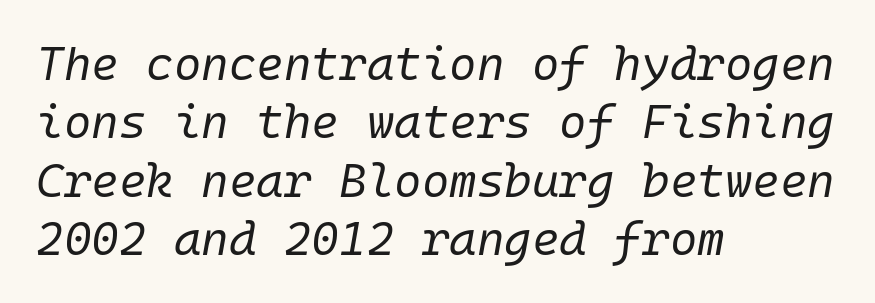
The image shows 47 px regular-weight type, italic (leaning right); set left-aligned, line spacing 1.24x, normal letter spacing, not underlined; low stroke contrast and a medium x-height.
